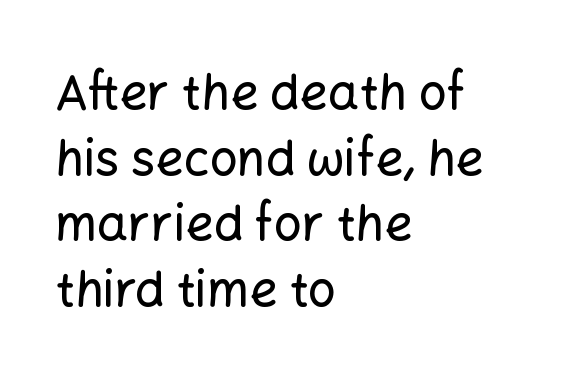
Spacing verdict: proportional, widths tailored to each character. Upright lettering throughout. Line starts are locked; line ends wander. In terms of letterform style, serifs are entirely absent. Reading down the column, the eye jumps a familiar distance to each next line.
